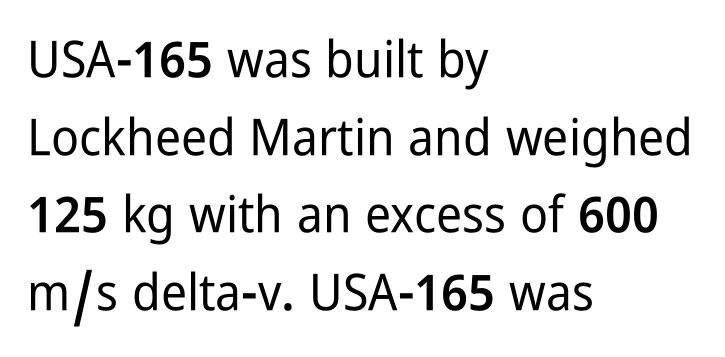
The image shows 51 px condensed sans-serif type, upright; set left-aligned, normal line spacing (1.52x), normal letter spacing, not underlined; low stroke contrast and a medium x-height.
